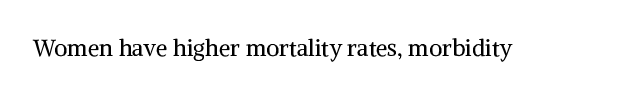
Q: Is the text bold? A: No.
Q: Is the text italic (slanted)? A: No, it is upright.
Q: Is the text underlined? A: No.
Q: Is the spacing between letters normal or unusually wide? A: Normal.
